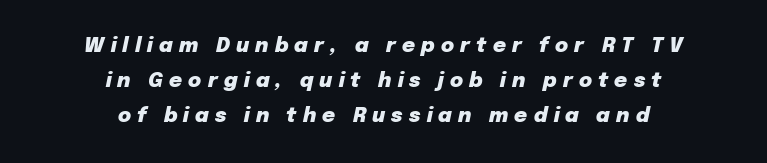
{"italic": "yes", "lean": "right", "slant_degrees": 12, "bold": "yes", "underline": "no", "align": "center", "line_spacing_ratio": 1.74, "letter_spacing": "wide", "letter_spacing_em": 0.31, "glyph_px": 20}
